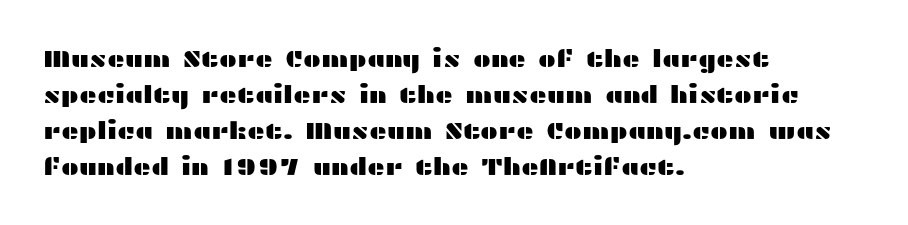
Q: Is the text italic (slanted)? A: No, it is upright.
Q: Is the text underlined? A: No.
Q: How is the paragraph aligned? A: Left-aligned.
Q: Is the spacing between letters normal or unusually wide? A: Normal.
Q: Is the spacing between lines tight, normal or loose? A: Normal.
